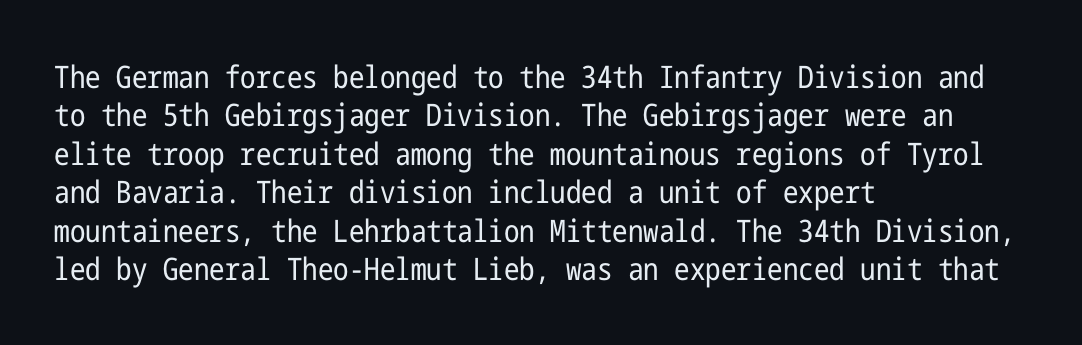
Q: Is the text bold? A: No.
Q: Is the text italic (slanted)? A: No, it is upright.
Q: Is the typeface a serif or a sans-serif typeface? A: Sans-serif.
Q: Is the text underlined? A: No.
Q: How is the paragraph aligned? A: Left-aligned.
Q: Is the spacing between letters normal or unusually wide? A: Normal.
Q: Width (condensed, normal, or wide)? A: Condensed.
Q: Stroke contrast? A: Low.
Q: x-height? A: Medium.
